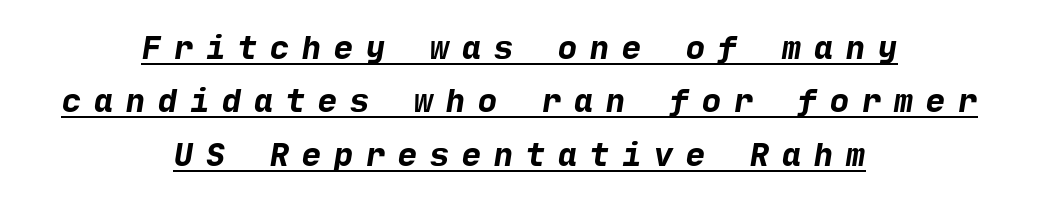
{"serif": "no", "bold": "yes", "weight": "bold", "width": "normal", "stroke_contrast": "low", "x_height": "medium", "underline": "yes", "align": "center", "line_spacing": "normal", "line_spacing_ratio": 1.67, "letter_spacing": "wide", "letter_spacing_em": 0.4, "glyph_px": 32}
